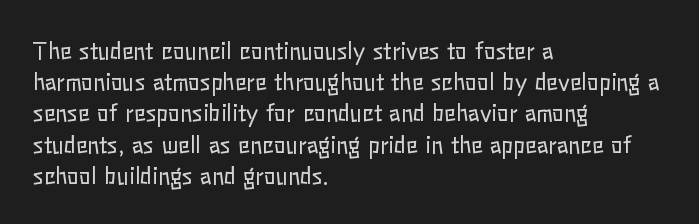
The image shows 22 px text type, upright; set left-aligned, normal line spacing (1.42x), normal letter spacing, not underlined.
